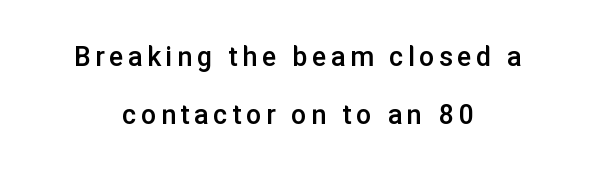
Nobody drew a line under any word here. Rendered with straight, roman letterforms. Notice the strokes are somewhat thickened but not fully heavy: this is a semibold. Note the varied advance widths — an 'i' is clearly narrower than an 'm'.
